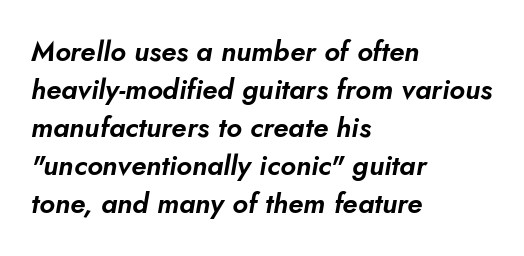
Line beginnings align vertically; line endings do not. The letters advance in unequal steps, a hallmark of proportional type. Does the lettering tilt? It does — this is italic. The rendering uses a moderate line-height, typical for paragraphs. The gaps between neighbouring characters are ordinary and unremarkable. Descenders are the only things crossing below the line.
